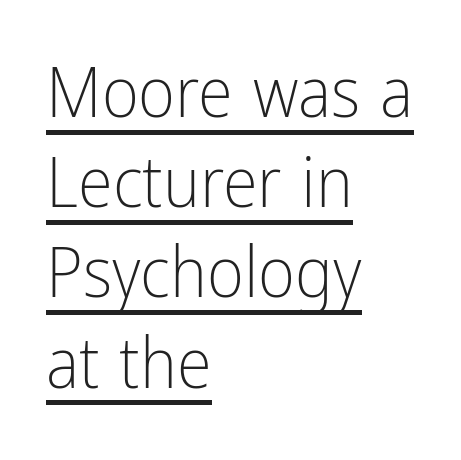
Q: Is the text bold? A: No.
Q: Is the text italic (slanted)? A: No, it is upright.
Q: Is the typeface a serif or a sans-serif typeface? A: Sans-serif.
Q: Is the text underlined? A: Yes.
Q: How is the paragraph aligned? A: Left-aligned.
Q: Is the spacing between letters normal or unusually wide? A: Normal.
Q: Is the spacing between lines tight, normal or loose? A: Normal.
Q: Width (condensed, normal, or wide)? A: Condensed.
Q: Stroke contrast? A: Low.
Q: x-height? A: Medium.
Q: Monospaced? A: No.
